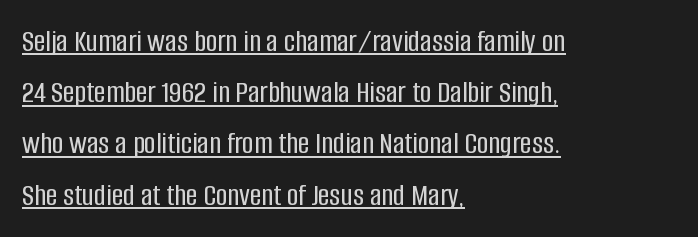
In terms of letterspacing, this is plain default setting. A typesetter would call this proportional, since set widths differ per character. Italic: no, the glyphs are upright roman. The vertical gap from one line to the next is medium. Each line starts at the same left margin while the right side varies. I'd call this a sans setting — the letters go barefoot.
